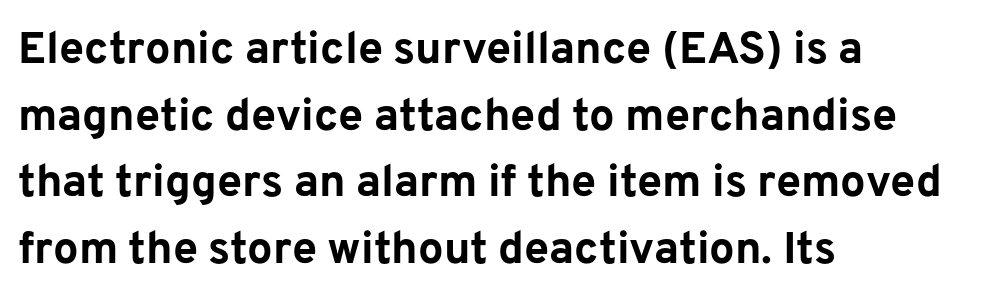
Q: Is the text bold? A: Yes.
Q: Is the text italic (slanted)? A: No, it is upright.
Q: Is the typeface a serif or a sans-serif typeface? A: Sans-serif.
Q: Is the text underlined? A: No.
Q: How is the paragraph aligned? A: Left-aligned.
Q: Is the spacing between letters normal or unusually wide? A: Normal.
Q: Is the spacing between lines tight, normal or loose? A: Normal.
Q: Width (condensed, normal, or wide)? A: Normal.
Q: Stroke contrast? A: Low.
Q: x-height? A: Medium.
Q: Monospaced? A: No.
